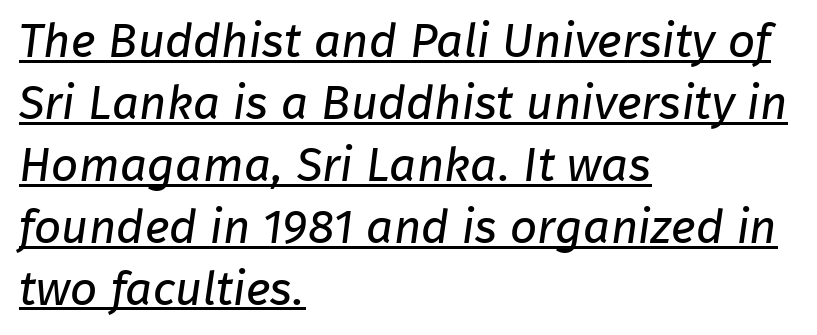
Check the space under the baseline: a stroke is drawn there. The passage shown has conventional tracking throughout. You could not count columns in this text — the font is proportionally spaced. In terms of leading, this rendering sits right in the middle.
